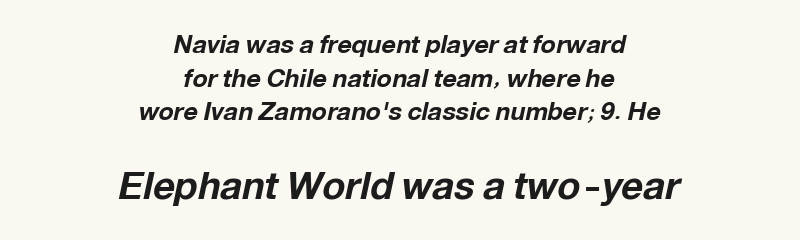
The image shows 38 px bold type, italic (leaning right); set centered, normal line spacing (1.35x), normal letter spacing, not underlined; the second (bottom) block is 1.52x larger; low stroke contrast and a medium x-height.
